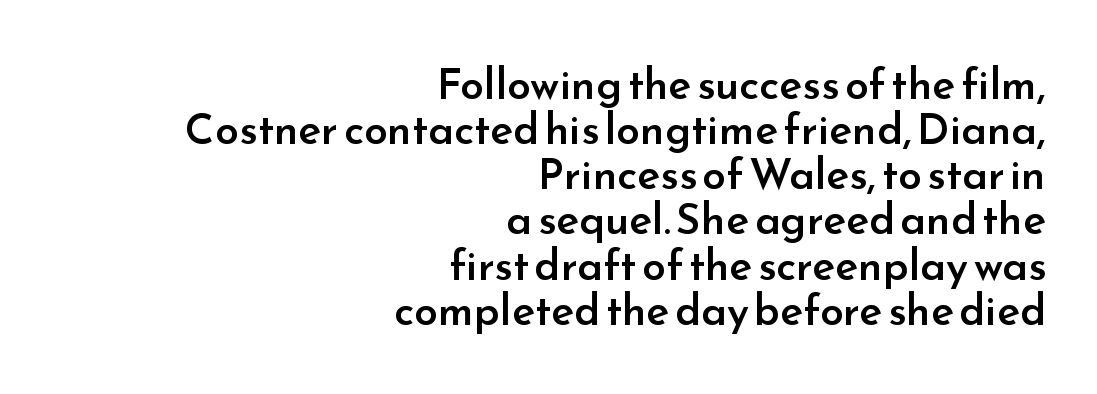
Q: Is the text bold? A: Semi-bold.
Q: Is the text italic (slanted)? A: No, it is upright.
Q: Is the typeface a serif or a sans-serif typeface? A: Sans-serif.
Q: Is the text underlined? A: No.
Q: How is the paragraph aligned? A: Right-aligned.
Q: Is the spacing between letters normal or unusually wide? A: Normal.
Q: Is the spacing between lines tight, normal or loose? A: Tight.
Q: Width (condensed, normal, or wide)? A: Normal.
Q: Stroke contrast? A: Low.
Q: x-height? A: Small.
Q: Monospaced? A: No.
